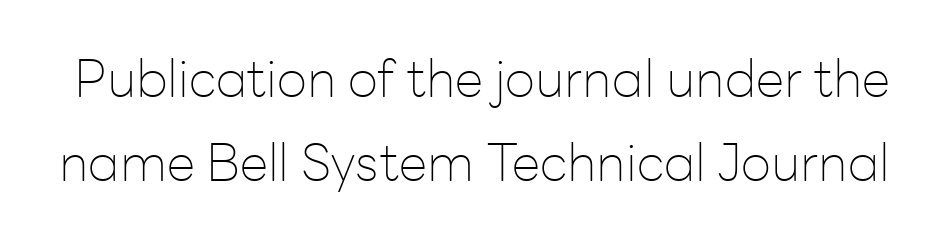
Notice how descenders clear the ascenders below comfortably — that's standard leading. In terms of posture, this sample is upright. No chunkiness to these letters — they're not bold. Any mark beneath the type? The region is blank.
